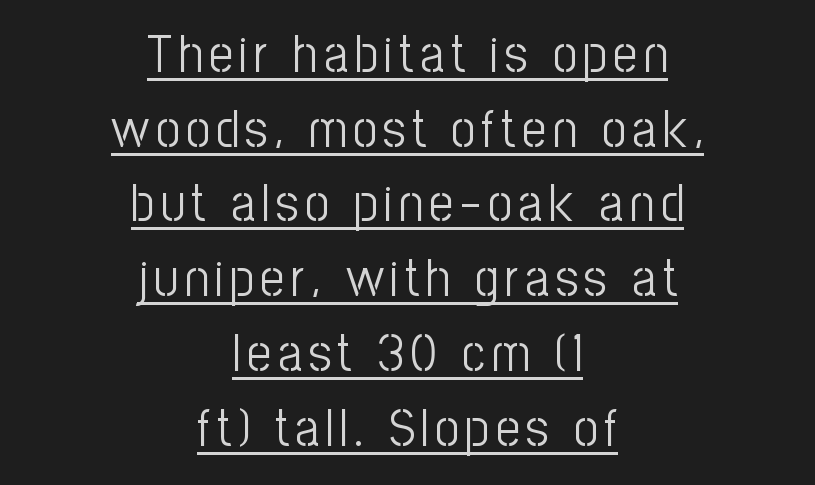
The image shows 53 px light, condensed sans-serif type, upright; set centered, normal line spacing (1.41x), underlined; low stroke contrast and a medium x-height.
